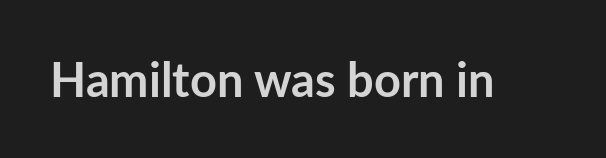
{"serif": "no", "italic": "no", "bold": "yes", "weight": "semibold", "width": "normal", "stroke_contrast": "low", "x_height": "medium", "monospaced": "no", "underline": "no", "letter_spacing": "normal", "letter_spacing_em": 0.0, "glyph_px": 47}
